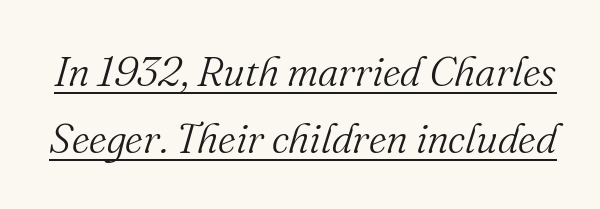
{"serif": "yes", "italic": "yes", "lean": "right", "slant_degrees": 16, "bold": "no", "weight": "light", "width": "normal", "stroke_contrast": "medium", "x_height": "small", "monospaced": "no", "underline": "yes", "line_spacing": "normal", "line_spacing_ratio": 1.6, "letter_spacing": "normal", "letter_spacing_em": 0.0, "glyph_px": 42}
